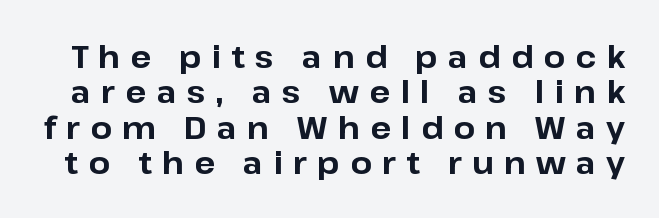
Nobody drew a line under any word here. The letters are spread apart with noticeably loose tracking. How heavy is the stroke? Heavy — this is a bold. The passage shown is typeset with a sans-serif family. Every stem runs plumb, perpendicular to the baseline.
